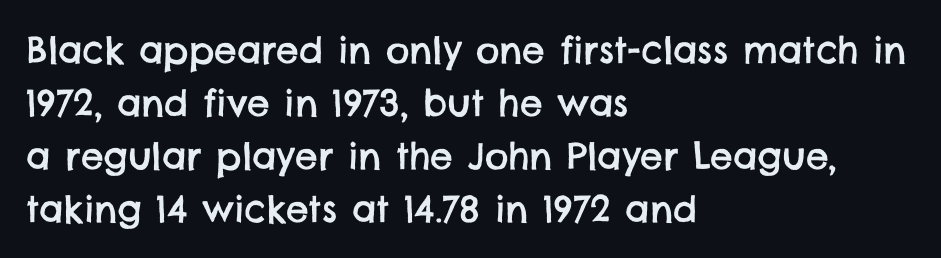
The image shows 36 px sans-serif type; set left-aligned, normal line spacing (1.47x), normal letter spacing, not underlined; low stroke contrast and a large x-height.
